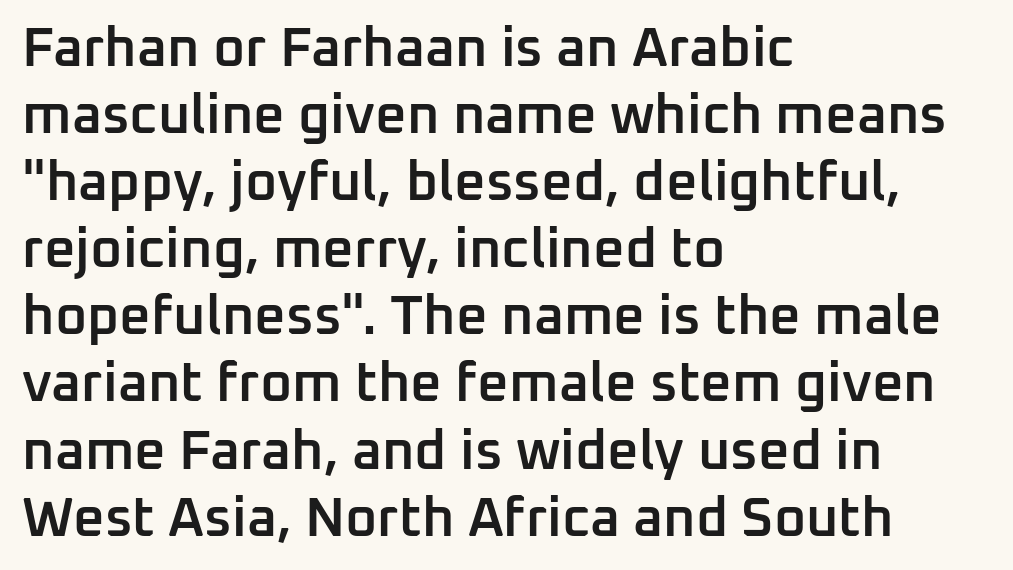
The image shows 55 px semibold sans-serif type, upright; set left-aligned, line spacing 1.22x, normal letter spacing, not underlined; low stroke contrast and a medium x-height.
